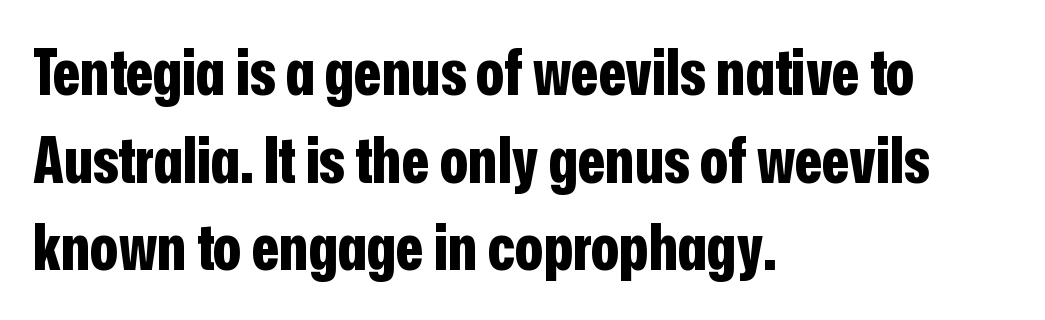
{"serif": "no", "italic": "no", "bold": "yes", "weight": "bold", "width": "condensed", "stroke_contrast": "low", "x_height": "medium", "monospaced": "no", "underline": "no", "align": "left", "line_spacing": "normal", "line_spacing_ratio": 1.37, "letter_spacing": "normal", "letter_spacing_em": 0.0, "glyph_px": 64}
